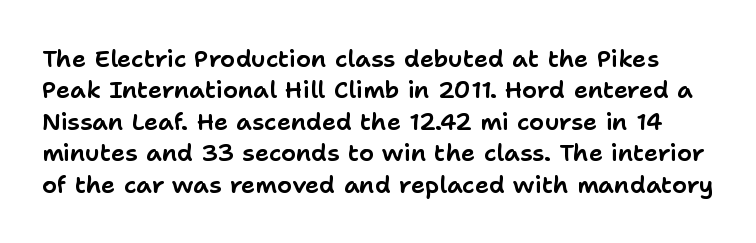
The gap between lines stays unmarked. The type sits square on the baseline with zero lean. Letter spacing: default. Line spacing here is normal.
